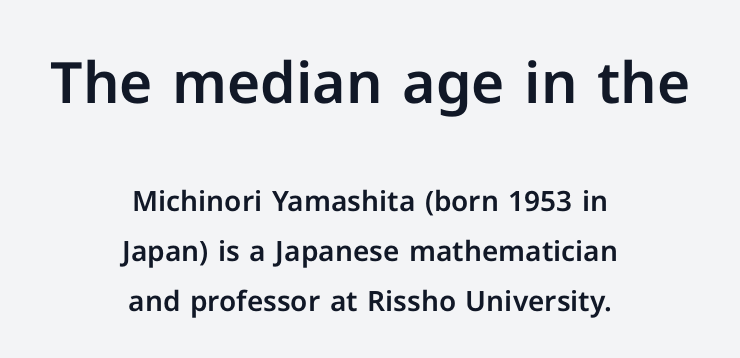
The composition opens big and finishes small. Unlike italic type, these characters show no tilt at all. Nope, no serifs anywhere on these letters. Think of a printed novel: that variable character pitch is what you see here. Neither beginnings nor endings align; midpoints do. Standard letterfit; no display-style spreading of the glyphs.
